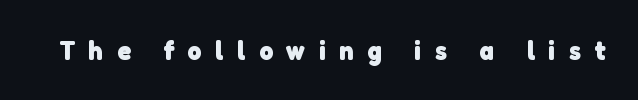
Q: Is the text bold? A: Yes.
Q: Is the text underlined? A: No.
Q: Is the spacing between letters normal or unusually wide? A: Unusually wide.
